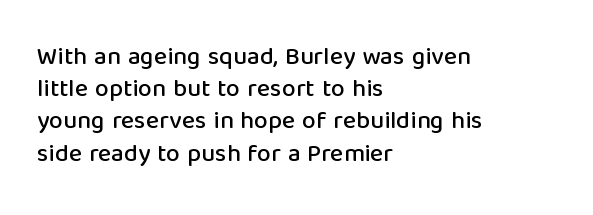
No italicization has been applied; the sample stays upright. This sample uses plain, unmodified letter spacing. Decoration check: the copy has no underline. The typesetter chose a ragged-right arrangement here. Interline gaps are of average width in this sample.
